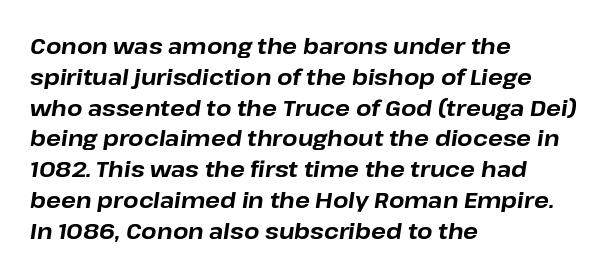
{"italic": "yes", "lean": "right", "slant_degrees": 8, "bold": "yes", "underline": "no", "align": "left", "line_spacing": "normal", "line_spacing_ratio": 1.4, "letter_spacing": "normal", "letter_spacing_em": 0.0, "glyph_px": 22}
